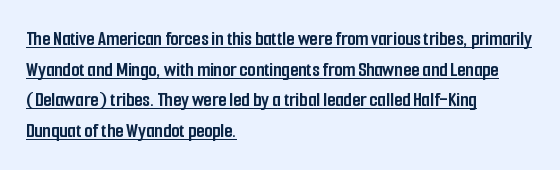
{"italic": "no", "bold": "yes", "underline": "yes", "align": "left", "line_spacing": "normal", "line_spacing_ratio": 1.46, "letter_spacing": "normal", "letter_spacing_em": 0.0, "glyph_px": 21}
